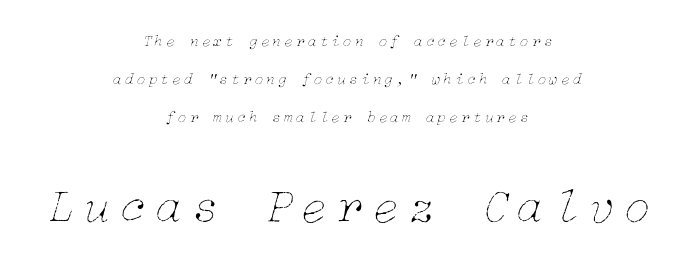
The image shows 49 px thin type, italic (leaning right); set centered, loose line spacing (2.36x), not underlined; the second (bottom) block is 3.06x larger; low stroke contrast and a medium x-height.
